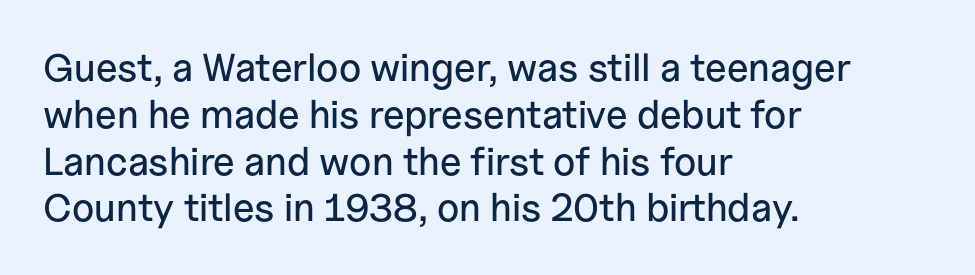
The image shows 39 px sans-serif type, upright; set left-aligned, line spacing 1.2x, normal letter spacing, not underlined; low stroke contrast and a medium x-height.
